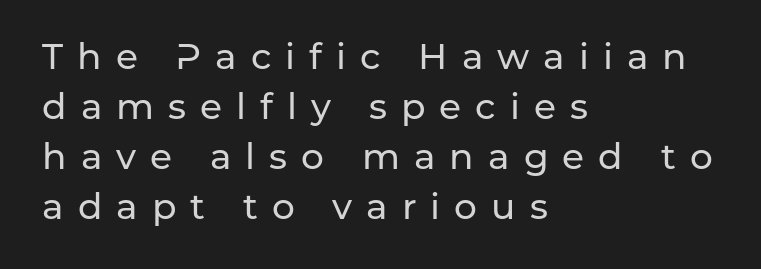
Q: Is the text italic (slanted)? A: No, it is upright.
Q: Is the typeface a serif or a sans-serif typeface? A: Sans-serif.
Q: Is the text underlined? A: No.
Q: How is the paragraph aligned? A: Left-aligned.
Q: Is the spacing between letters normal or unusually wide? A: Unusually wide.
Q: Is the spacing between lines tight, normal or loose? A: Normal.
Q: Width (condensed, normal, or wide)? A: Normal.
Q: Stroke contrast? A: Low.
Q: x-height? A: Medium.
Q: Monospaced? A: No.
